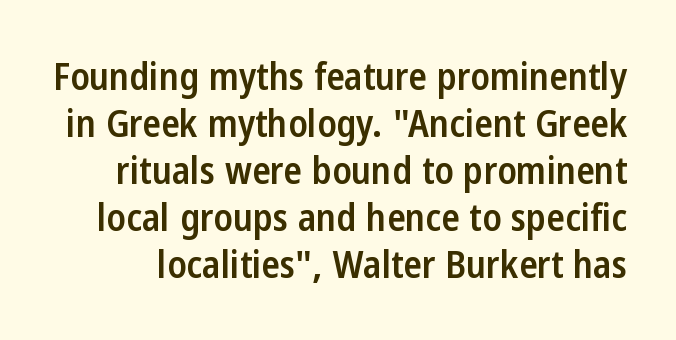
The image shows 38 px semibold, condensed sans-serif type, upright; set line spacing 1.24x, normal letter spacing, not underlined; low stroke contrast and a medium x-height.
